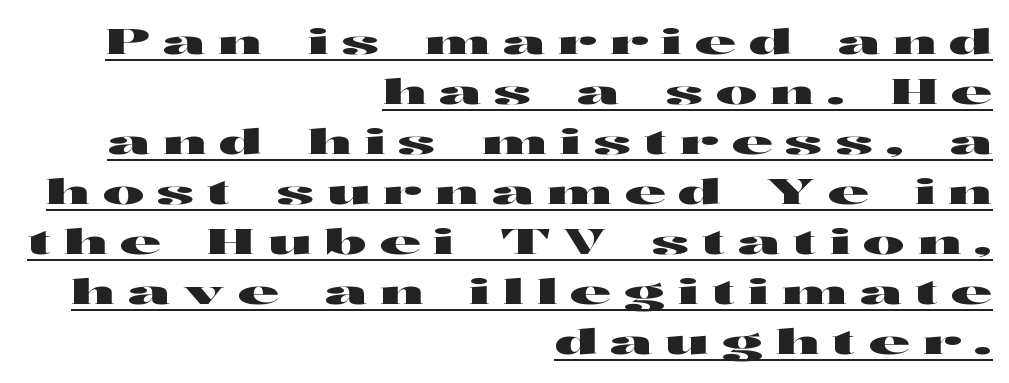
The image shows 35 px wide sans-serif type, upright; set right-aligned, normal line spacing (1.43x), unusually wide letter spacing (+0.37 em), underlined; high stroke contrast and a medium x-height.
